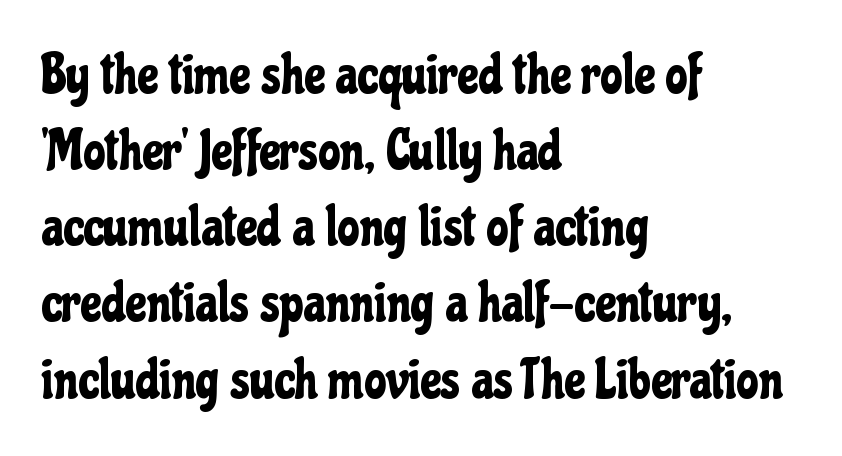
Q: Is the text italic (slanted)? A: No, it is upright.
Q: Is the typeface a serif or a sans-serif typeface? A: Sans-serif.
Q: Is the text underlined? A: No.
Q: How is the paragraph aligned? A: Left-aligned.
Q: Is the spacing between letters normal or unusually wide? A: Normal.
Q: Is the spacing between lines tight, normal or loose? A: Normal.
Q: Width (condensed, normal, or wide)? A: Condensed.
Q: Stroke contrast? A: Low.
Q: x-height? A: Medium.
Q: Monospaced? A: No.
